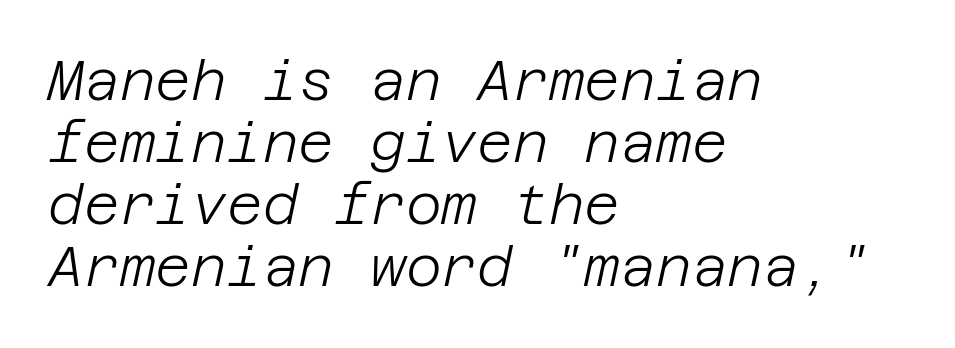
{"italic": "yes", "lean": "right", "slant_degrees": 12, "bold": "no", "weight": "light", "width": "normal", "stroke_contrast": "low", "x_height": "large", "underline": "no", "align": "left", "line_spacing": "tight", "line_spacing_ratio": 1.13, "letter_spacing": "normal", "letter_spacing_em": 0.0, "glyph_px": 55}
